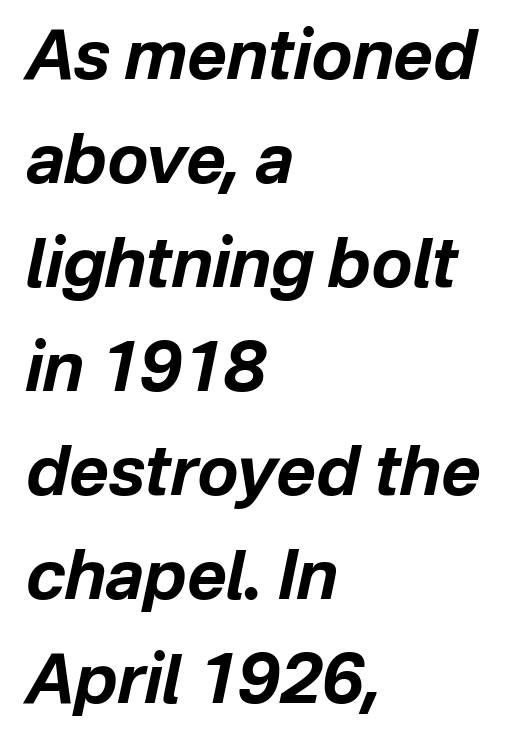
Q: Is the text bold? A: Yes.
Q: Is the text italic (slanted)? A: Yes, it leans right by about 12 degrees.
Q: Is the text underlined? A: No.
Q: How is the paragraph aligned? A: Left-aligned.
Q: Is the spacing between letters normal or unusually wide? A: Normal.
Q: Is the spacing between lines tight, normal or loose? A: Normal.
Q: Width (condensed, normal, or wide)? A: Normal.
Q: Stroke contrast? A: Low.
Q: x-height? A: Medium.
Q: Monospaced? A: No.
